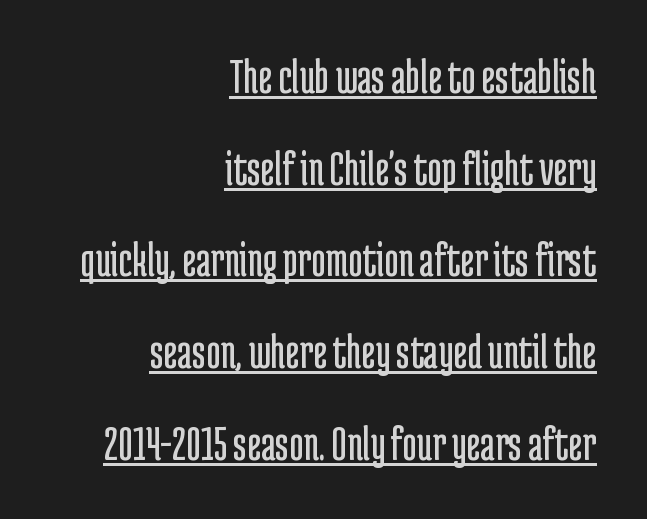
{"serif": "no", "italic": "no", "bold": "no", "weight": "regular", "width": "condensed", "stroke_contrast": "low", "x_height": "medium", "monospaced": "no", "underline": "yes", "align": "right", "line_spacing_ratio": 1.87, "letter_spacing": "normal", "letter_spacing_em": 0.0, "glyph_px": 49}
